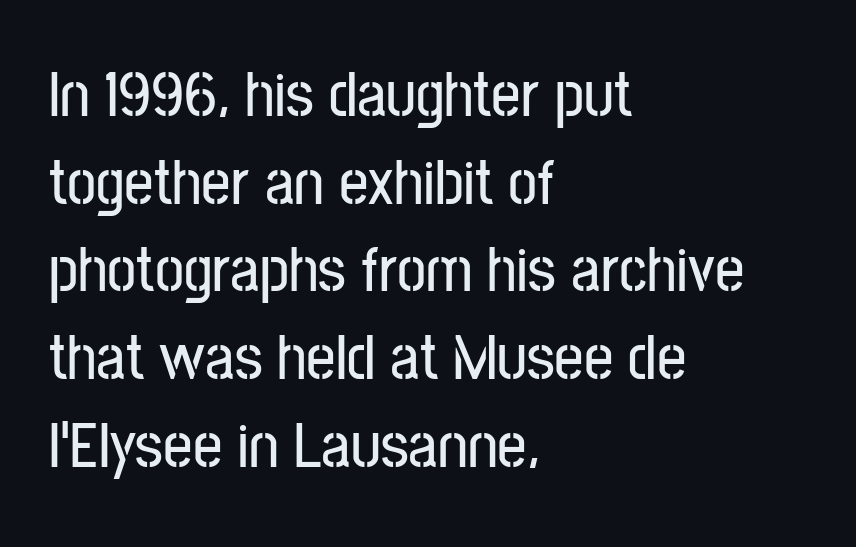
Only glyphs here, with clear space below each row. A typesetter would label this face a sans. Casual observation: everything's shoved over to the left. If you drew a line through each stem, it would be perfectly vertical. Does the leading feel generous? No, just average.
